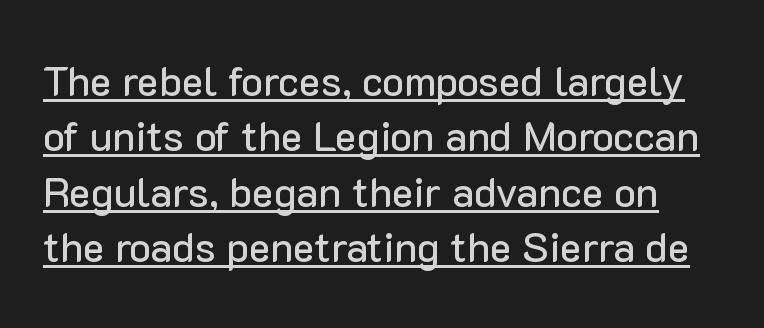
The image shows 41 px sans-serif type, upright; set normal line spacing (1.35x), normal letter spacing, underlined; low stroke contrast and a medium x-height.
